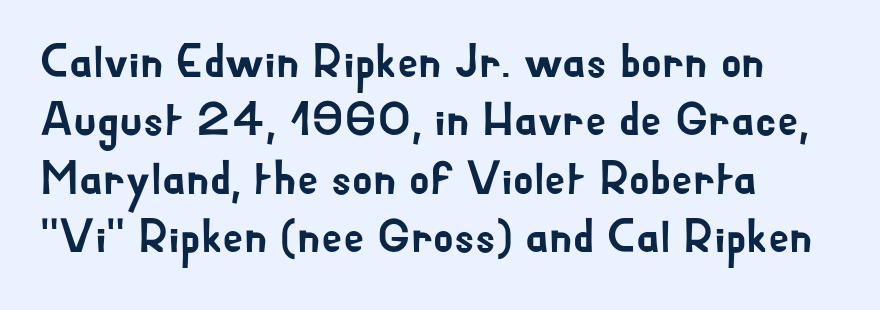
The image shows 47 px sans-serif type, upright; set left-aligned, line spacing 1.24x, normal letter spacing, not underlined; low stroke contrast and a small x-height.
